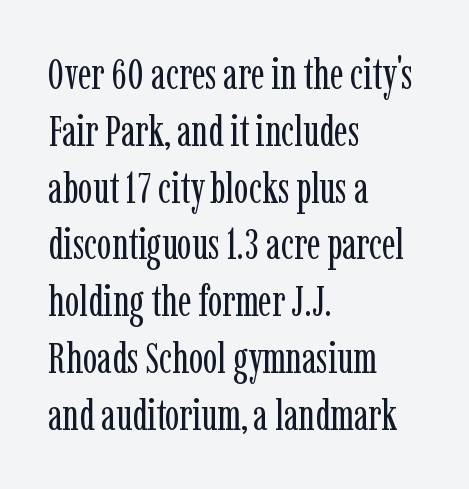
Q: Is the text bold? A: No.
Q: Is the text italic (slanted)? A: No, it is upright.
Q: Is the typeface a serif or a sans-serif typeface? A: Serif.
Q: Is the text underlined? A: No.
Q: How is the paragraph aligned? A: Left-aligned.
Q: Is the spacing between letters normal or unusually wide? A: Normal.
Q: Is the spacing between lines tight, normal or loose? A: Normal.
Q: Width (condensed, normal, or wide)? A: Condensed.
Q: Stroke contrast? A: Low.
Q: x-height? A: Medium.
Q: Monospaced? A: No.
